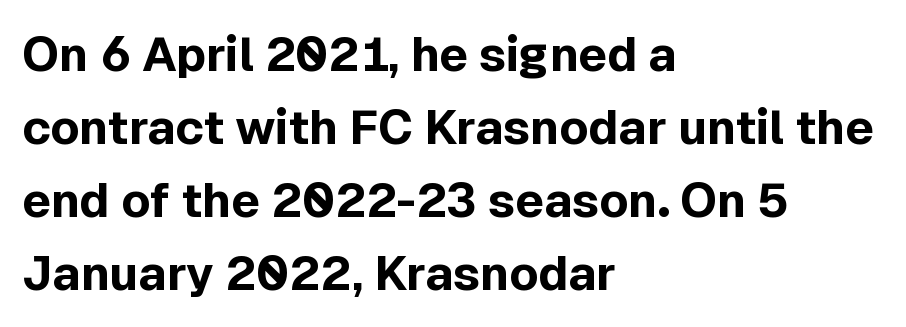
The image shows 48 px bold sans-serif type, upright; set left-aligned, normal line spacing (1.52x), normal letter spacing, not underlined; a medium x-height.
